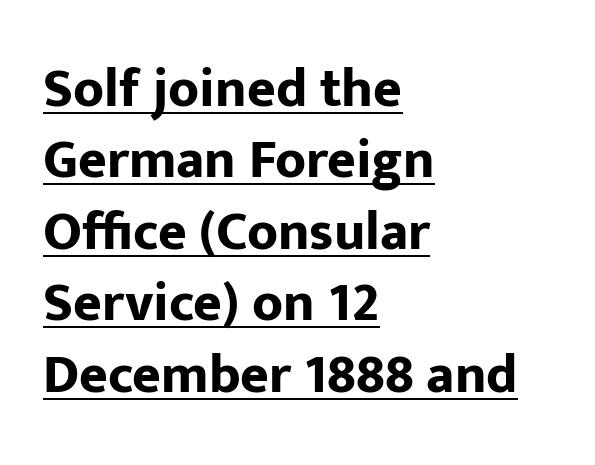
{"serif": "no", "italic": "no", "bold": "yes", "weight": "bold", "width": "normal", "stroke_contrast": "low", "x_height": "medium", "monospaced": "no", "underline": "yes", "align": "left", "line_spacing": "normal", "line_spacing_ratio": 1.3, "letter_spacing": "normal", "letter_spacing_em": 0.0, "glyph_px": 55}
